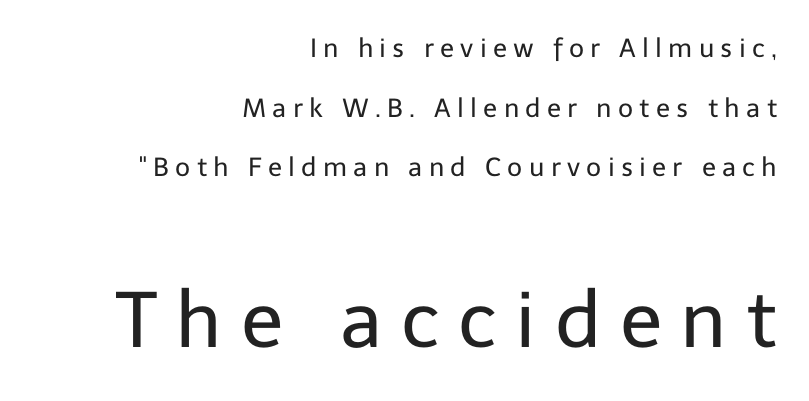
The typography opts for an upright posture over an oblique one. Successive baselines arrive slowly, with a big drop between each. The passage shown begins with its smaller block and ends with its larger one. Clear beneath every line of the passage.
